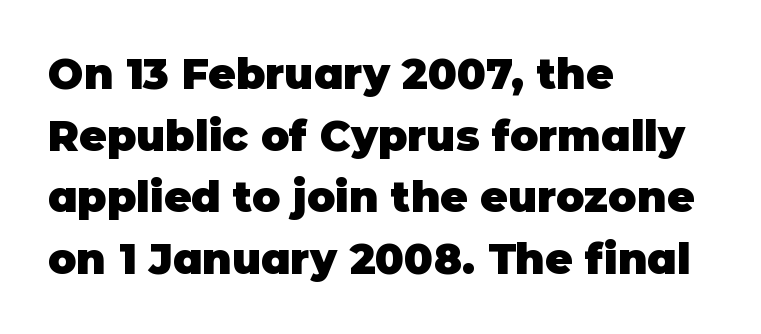
{"serif": "no", "italic": "no", "bold": "yes", "weight": "heavy", "width": "normal", "stroke_contrast": "low", "x_height": "large", "monospaced": "no", "underline": "no", "align": "left", "line_spacing": "normal", "line_spacing_ratio": 1.47, "letter_spacing": "normal", "letter_spacing_em": 0.0, "glyph_px": 42}
